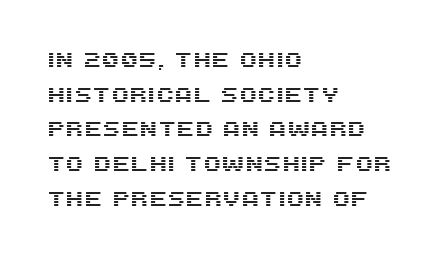
The image shows 21 px text type, upright; set left-aligned, normal line spacing (1.65x), normal letter spacing, not underlined.
